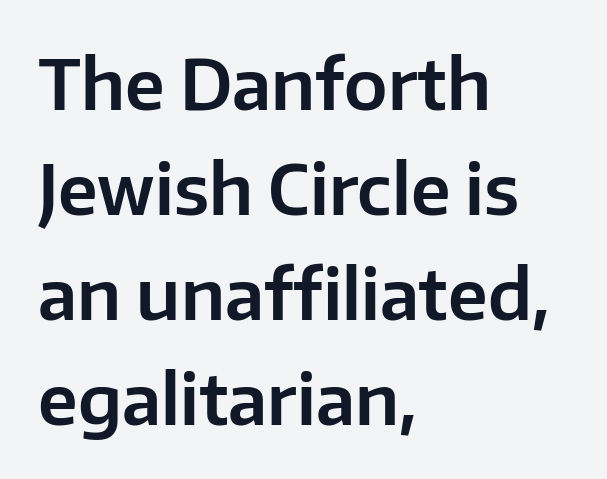
The image shows 69 px sans-serif type, upright; set left-aligned, normal line spacing (1.52x), normal letter spacing, not underlined; low stroke contrast and a medium x-height.
